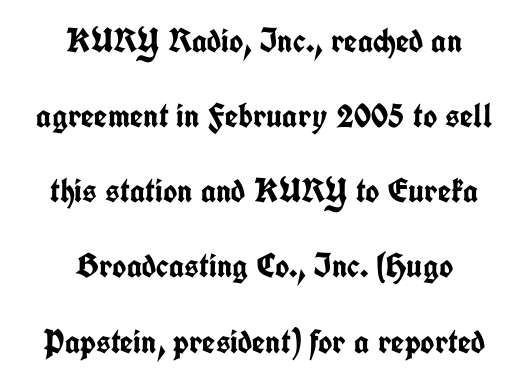
The text block is weighted toward neither margin, spreading evenly from the middle. Loosely led — the rows are spread out. The zone under the glyphs is completely vacant. Here the designer chose a conventional face with non-uniform glyph widths. This sample uses an upright cut, with every glyph sitting square on the baseline. The gaps between neighbouring characters are ordinary and unremarkable.
